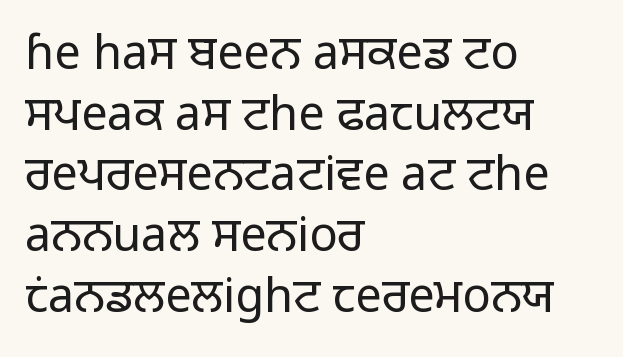
The image shows 47 px light sans-serif type, upright; set left-aligned, normal line spacing (1.29x), normal letter spacing, not underlined; low stroke contrast and a medium x-height.
